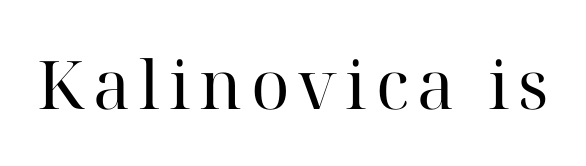
{"serif": "yes", "italic": "no", "bold": "no", "weight": "regular", "width": "normal", "stroke_contrast": "high", "x_height": "medium", "monospaced": "no", "underline": "no", "glyph_px": 67}
